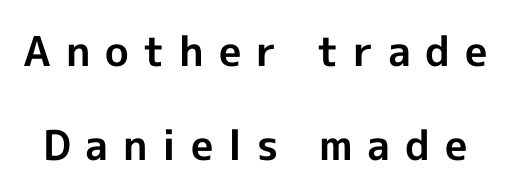
{"serif": "no", "italic": "no", "bold": "yes", "weight": "bold", "width": "normal", "x_height": "medium", "monospaced": "no", "underline": "no", "line_spacing": "loose", "line_spacing_ratio": 2.3, "letter_spacing": "wide", "letter_spacing_em": 0.36, "glyph_px": 41}
